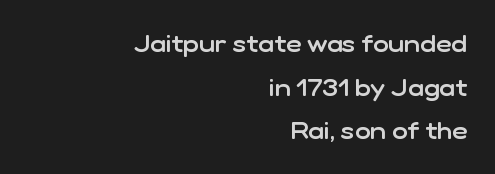
Alignment: flush right. The rendering uses a semibold face; strokes are thickened but not to full bold. Compared with typical body copy, the letter spacing here is the same. Rendered with straight, roman letterforms. Honestly, there is no underline to notice here at all.
